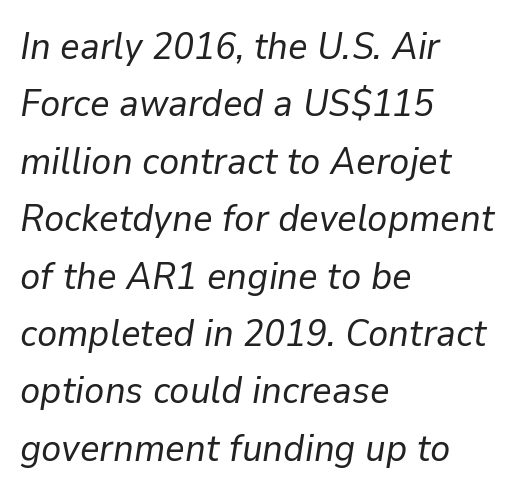
Proportional: the letters do not fall into vertical columns. Left-aligned paragraph, ragged on the right. What's the leading like? Ordinary, nothing unusual. Quick note: italic. Check under the words: just untouched page. Nothing unusual about the tracking: characters are spaced as the font intends.
